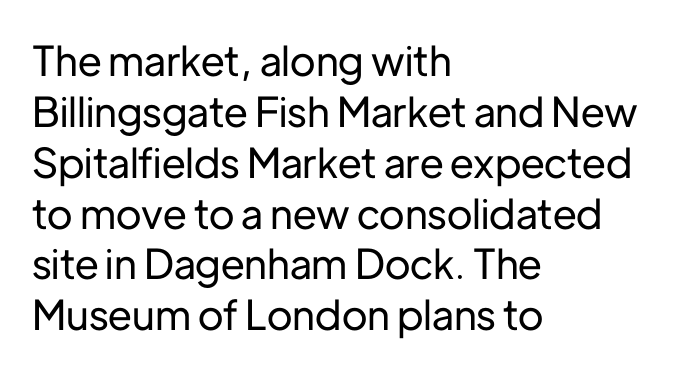
Q: Is the text italic (slanted)? A: No, it is upright.
Q: Is the typeface a serif or a sans-serif typeface? A: Sans-serif.
Q: Is the text underlined? A: No.
Q: How is the paragraph aligned? A: Left-aligned.
Q: Is the spacing between letters normal or unusually wide? A: Normal.
Q: Width (condensed, normal, or wide)? A: Normal.
Q: Stroke contrast? A: Low.
Q: x-height? A: Medium.
Q: Monospaced? A: No.
